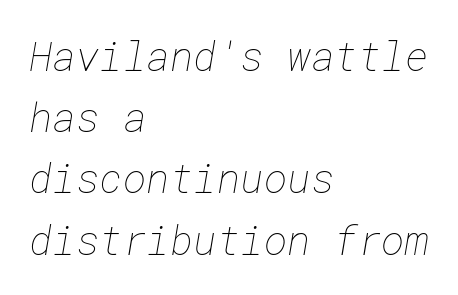
Q: Is the text bold? A: No.
Q: Is the text underlined? A: No.
Q: How is the paragraph aligned? A: Left-aligned.
Q: Is the spacing between letters normal or unusually wide? A: Normal.
Q: Is the spacing between lines tight, normal or loose? A: Normal.
Q: Width (condensed, normal, or wide)? A: Normal.
Q: Stroke contrast? A: Low.
Q: x-height? A: Medium.
